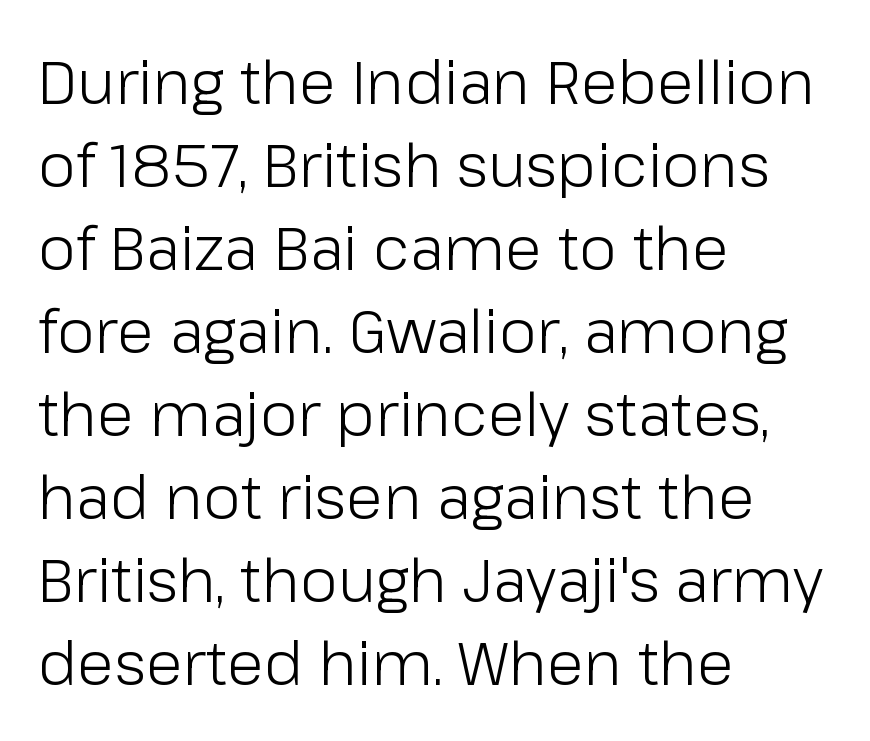
Q: Is the text bold? A: No.
Q: Is the text italic (slanted)? A: No, it is upright.
Q: Is the typeface a serif or a sans-serif typeface? A: Sans-serif.
Q: Is the text underlined? A: No.
Q: How is the paragraph aligned? A: Left-aligned.
Q: Is the spacing between letters normal or unusually wide? A: Normal.
Q: Is the spacing between lines tight, normal or loose? A: Normal.
Q: Width (condensed, normal, or wide)? A: Normal.
Q: Stroke contrast? A: Low.
Q: x-height? A: Medium.
Q: Monospaced? A: No.
